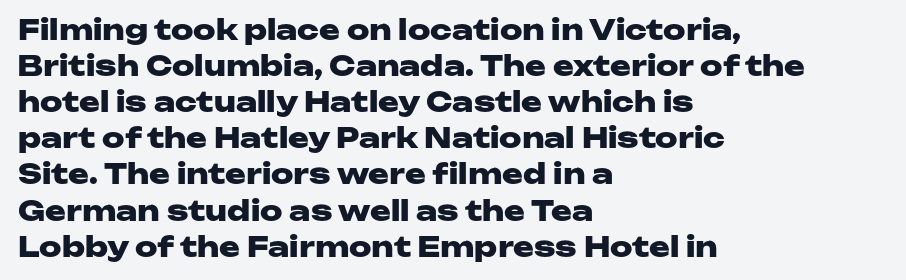
The image shows 28 px heavy, wide sans-serif type, upright; set left-aligned, normal line spacing (1.29x), normal letter spacing, not underlined; low stroke contrast and a medium x-height.
